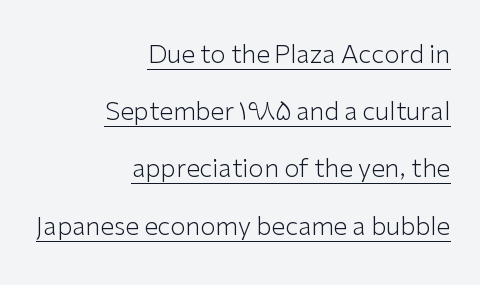
The image shows 25 px text type, upright; set right-aligned, loose line spacing (2.29x), normal letter spacing, underlined.
